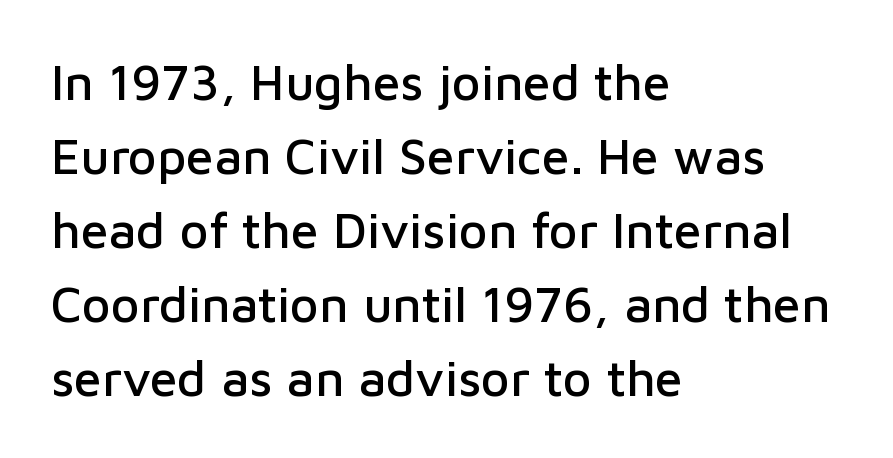
Q: Is the text italic (slanted)? A: No, it is upright.
Q: Is the typeface a serif or a sans-serif typeface? A: Sans-serif.
Q: Is the text underlined? A: No.
Q: How is the paragraph aligned? A: Left-aligned.
Q: Is the spacing between letters normal or unusually wide? A: Normal.
Q: Is the spacing between lines tight, normal or loose? A: Normal.
Q: Width (condensed, normal, or wide)? A: Normal.
Q: Stroke contrast? A: Low.
Q: x-height? A: Medium.
Q: Monospaced? A: No.
